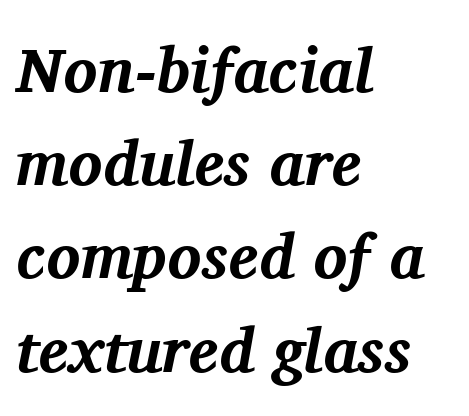
Q: Is the text bold? A: Yes.
Q: Is the text italic (slanted)? A: Yes, it leans right by about 11 degrees.
Q: Is the typeface a serif or a sans-serif typeface? A: Serif.
Q: Is the text underlined? A: No.
Q: How is the paragraph aligned? A: Left-aligned.
Q: Is the spacing between letters normal or unusually wide? A: Normal.
Q: Is the spacing between lines tight, normal or loose? A: Normal.
Q: Width (condensed, normal, or wide)? A: Normal.
Q: Stroke contrast? A: Medium.
Q: x-height? A: Medium.
Q: Monospaced? A: No.
